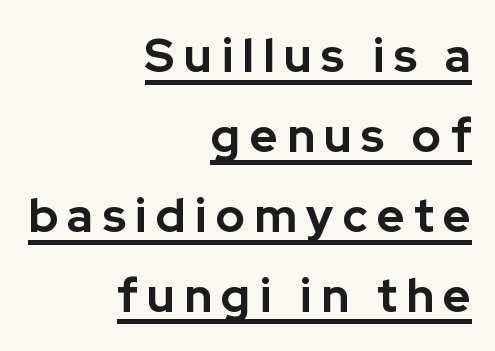
The image shows 47 px bold sans-serif type, upright; set right-aligned, normal line spacing (1.7x), unusually wide letter spacing (+0.2 em), underlined; low stroke contrast and a medium x-height.
